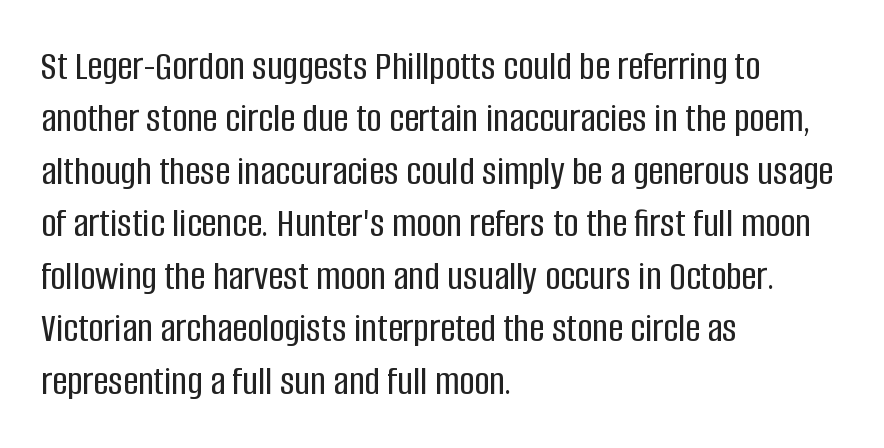
The image shows 42 px condensed sans-serif type, upright; set left-aligned, normal line spacing (1.25x), normal letter spacing, not underlined; low stroke contrast and a large x-height.
